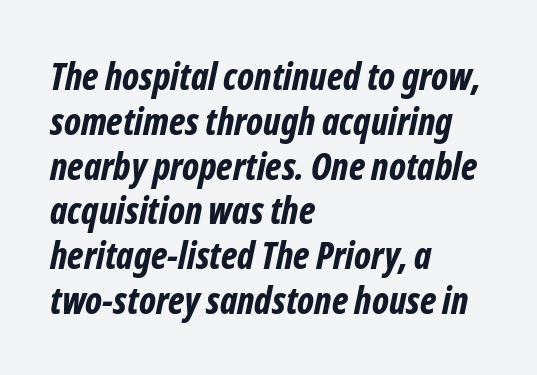
The image shows 37 px bold, condensed type, italic (leaning right); set left-aligned, line spacing 1.21x, normal letter spacing, not underlined; low stroke contrast and a medium x-height.
